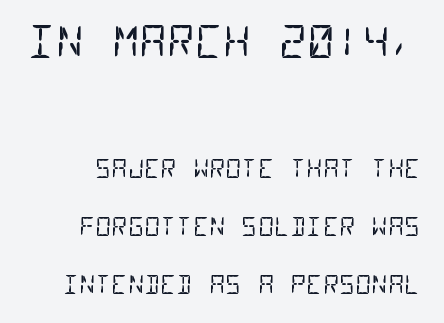
{"serif": "no", "bold": "no", "weight": "regular", "width": "condensed", "stroke_contrast": "low", "x_height": "large", "monospaced": "yes", "underline": "no", "line_spacing": "loose", "line_spacing_ratio": 2.33, "letter_spacing": "normal", "letter_spacing_em": 0.0, "larger_block": "first", "size_ratio": 1.72, "glyph_px": 43}
